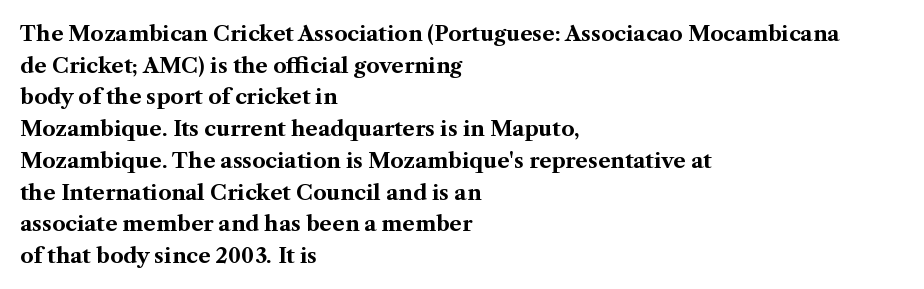
Q: Is the text bold? A: Yes.
Q: Is the text italic (slanted)? A: No, it is upright.
Q: Is the text underlined? A: No.
Q: How is the paragraph aligned? A: Left-aligned.
Q: Is the spacing between letters normal or unusually wide? A: Normal.
Q: Is the spacing between lines tight, normal or loose? A: Normal.
